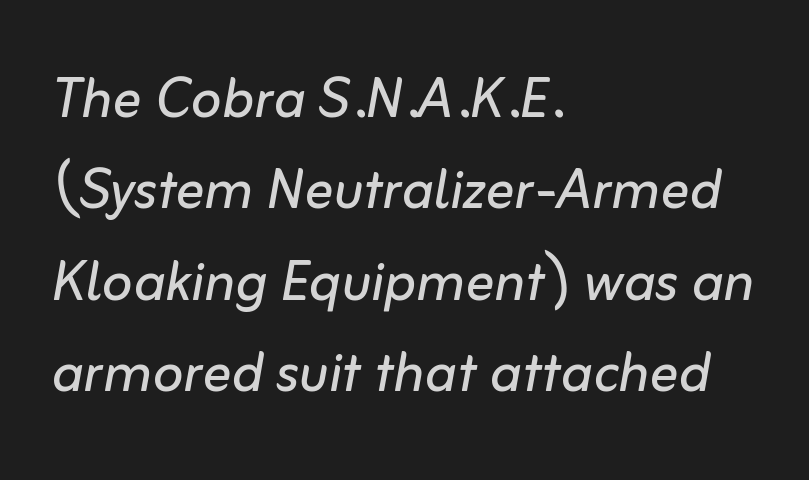
The image shows 72 px regular-weight type, italic (leaning right); set left-aligned, normal line spacing (1.27x), normal letter spacing, not underlined; low stroke contrast and a medium x-height.
